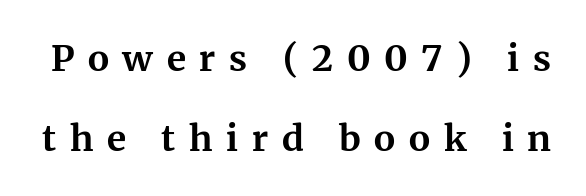
When letters stand straight like this, we call the style roman or upright. The passage shown has open, widely tracked lettering throughout. The rendering uses natural spacing where letterforms have individual widths. I'd describe the lettering as bold — thick and assertive.
